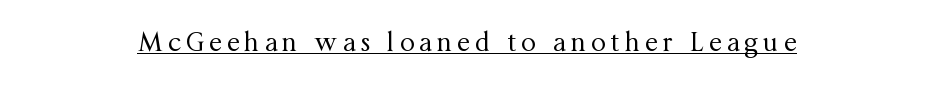
{"italic": "no", "bold": "no", "underline": "yes", "align": "center", "letter_spacing": "wide", "letter_spacing_em": 0.2, "glyph_px": 26}
